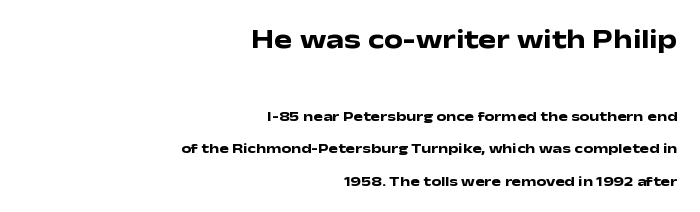
{"italic": "no", "bold": "yes", "underline": "no", "align": "right", "line_spacing": "loose", "line_spacing_ratio": 2.33, "letter_spacing": "normal", "letter_spacing_em": 0.0, "larger_block": "first", "size_ratio": 1.93, "glyph_px": 27}
